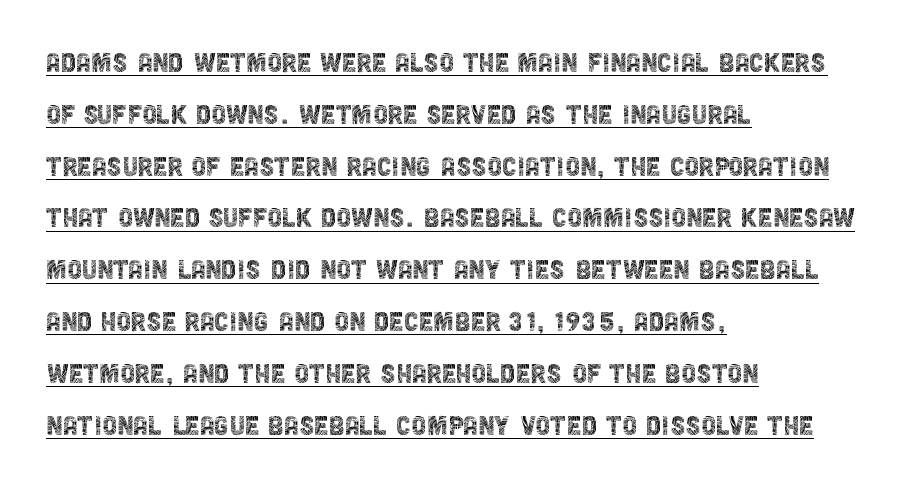
It's the straight-up-and-down kind of type. The passage shown is typed in a proportional face where columns would drift. In designer terms, the underline attribute is active on this setting. No extra tracking has been applied to these lines. Baseline-to-baseline distance is the conventional proportion of letter height. Alignment: flush left.
